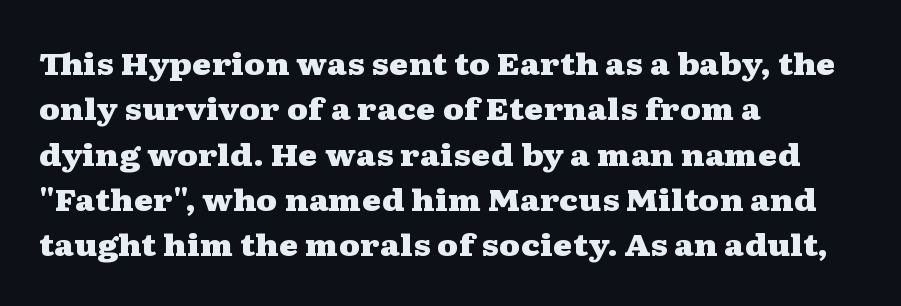
Underlining? Definitely not there. This sample is left-justified, so line endings fall wherever the words run out. The lines sit at an ordinary, default distance from one another. What kind of face is this? One with serifs. If you drew a line through each stem, it would be perfectly vertical. Note the varied advance widths — an 'i' is clearly narrower than an 'm'.
